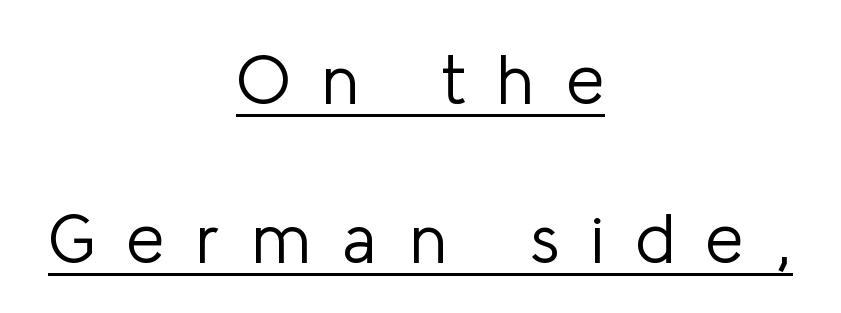
The image shows 69 px light sans-serif type, upright; set centered, loose line spacing (2.31x), unusually wide letter spacing (+0.45 em), underlined; low stroke contrast and a medium x-height.
